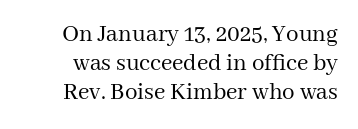
{"italic": "no", "bold": "no", "underline": "no", "line_spacing_ratio": 1.17, "letter_spacing": "normal", "letter_spacing_em": 0.0, "glyph_px": 25}
